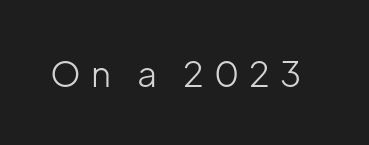
Character widths vary here, with narrow letters taking less room than wide ones. Spacing between characters has been opened up far beyond the box default. Letterform terminals end flat and unadorned throughout the passage. Words float on clear page, feet unadorned. No italicization has been applied; the sample stays upright.
